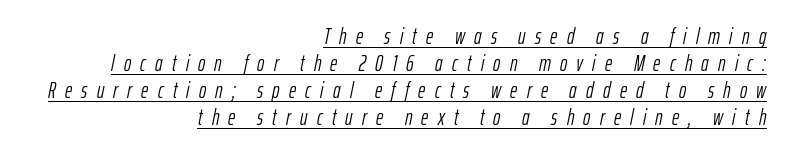
Is there an underline? Yes — a line sits under the letters. The typesetter chose a ragged-left arrangement here. Spacing between characters has been opened up far beyond the box default. The axis of the letterforms is tilted away from vertical. Think standard paragraph weight, or any step lighter than that.
